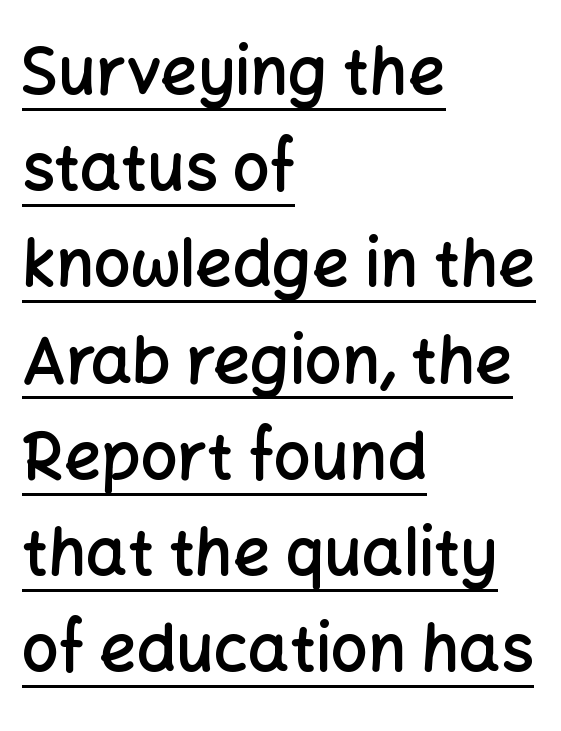
The image shows 65 px semibold sans-serif type, upright; set left-aligned, normal line spacing (1.48x), normal letter spacing, underlined; low stroke contrast and a medium x-height.
